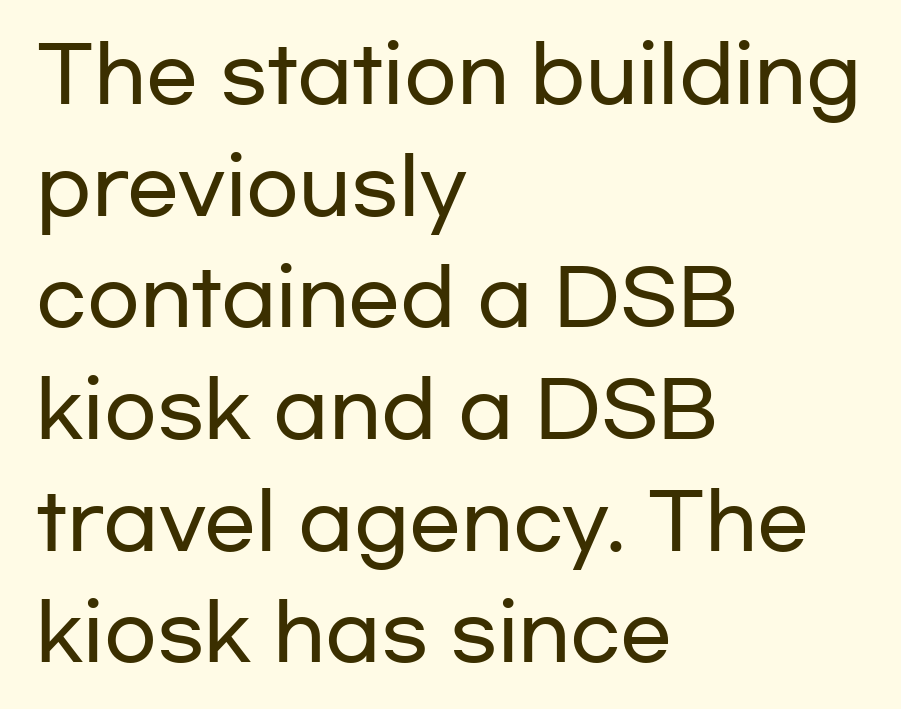
{"serif": "no", "italic": "no", "width": "wide", "stroke_contrast": "low", "x_height": "medium", "monospaced": "no", "underline": "no", "align": "left", "line_spacing": "normal", "line_spacing_ratio": 1.45, "letter_spacing": "normal", "letter_spacing_em": 0.0, "glyph_px": 77}
